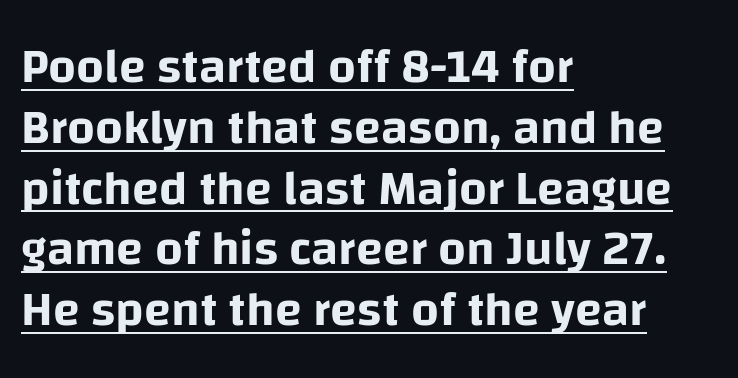
{"serif": "no", "italic": "no", "width": "normal", "stroke_contrast": "low", "x_height": "large", "monospaced": "no", "underline": "yes", "align": "left", "line_spacing_ratio": 1.24, "letter_spacing": "normal", "letter_spacing_em": 0.0, "glyph_px": 49}
